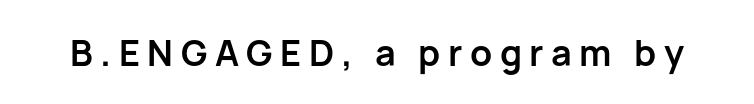
The image shows 36 px semibold sans-serif type, upright; set unusually wide letter spacing (+0.21 em), not underlined; low stroke contrast and a medium x-height.
